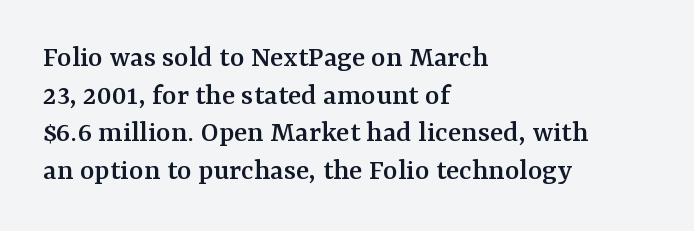
Line starts are locked; line ends wander. Check under the words: just untouched page. Character widths vary here, with narrow letters taking less room than wide ones. Regarding serifs, this sample has them. Posture: straight, roman, zero tilt.
